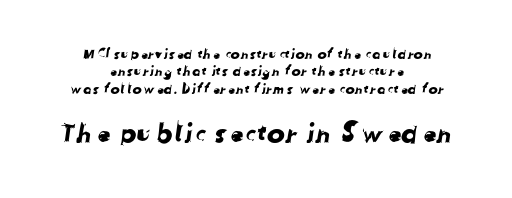
Q: Is the text underlined? A: No.
Q: How is the paragraph aligned? A: Centered.
Q: Is the spacing between letters normal or unusually wide? A: Normal.
Q: Which block of text is set in a larger size, the first (top) or the second (bottom)? A: The second (bottom) one.
